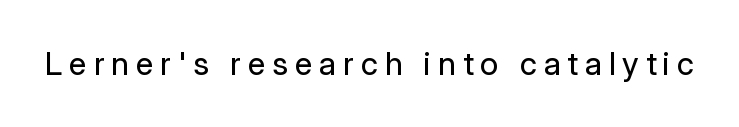
Q: Is the text bold? A: No.
Q: Is the text italic (slanted)? A: No, it is upright.
Q: Is the typeface a serif or a sans-serif typeface? A: Sans-serif.
Q: Is the text underlined? A: No.
Q: Is the spacing between letters normal or unusually wide? A: Unusually wide.
Q: Width (condensed, normal, or wide)? A: Normal.
Q: Stroke contrast? A: Low.
Q: x-height? A: Medium.
Q: Monospaced? A: No.
